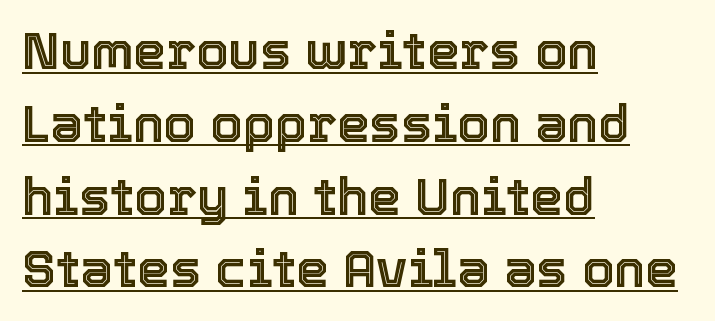
Nothing unusual about the tracking: characters are spaced as the font intends. Here the designer chose a conventional face with non-uniform glyph widths. This is underlined copy, the kind a proofreader might mark for attention. Does the copy run flush right? No — it runs flush left.
